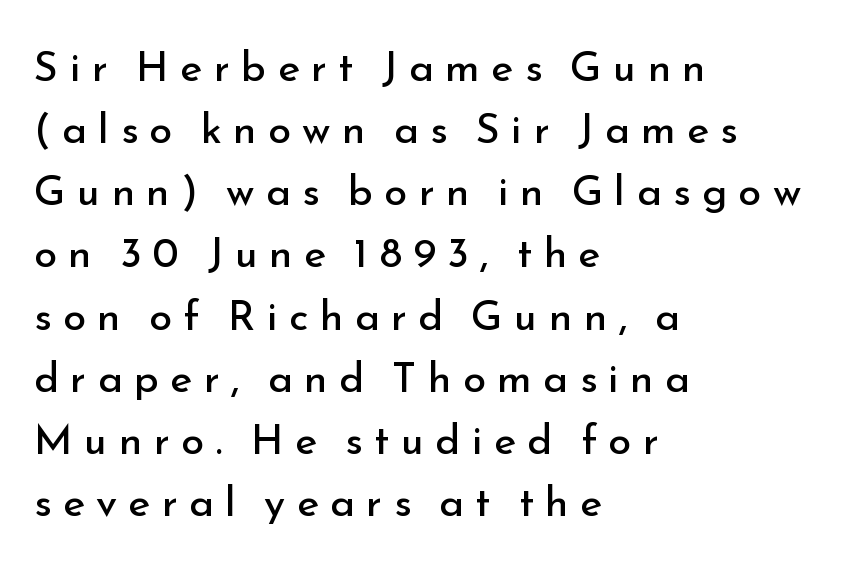
The image shows 42 px regular-weight sans-serif type, upright; set left-aligned, normal line spacing (1.48x), unusually wide letter spacing (+0.27 em), not underlined; low stroke contrast and a small x-height.
